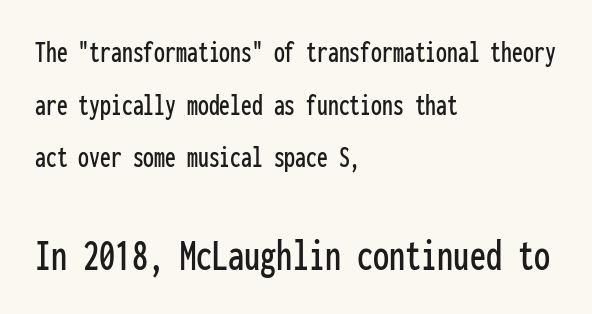
Short and long lines alike share a common starting point at left. Plain, unruled lines of type. Observe the ordinary spacing: letters are neighbours, not strangers. Does the type have serifs? No, each stem ends abruptly. Successive baselines arrive at the customary interval.
